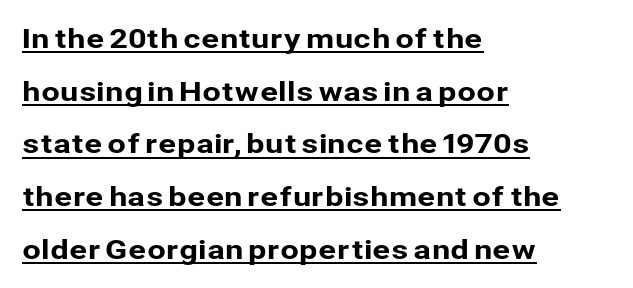
{"italic": "no", "underline": "yes", "align": "left", "line_spacing": "loose", "line_spacing_ratio": 1.95, "letter_spacing": "normal", "letter_spacing_em": 0.0, "glyph_px": 27}
